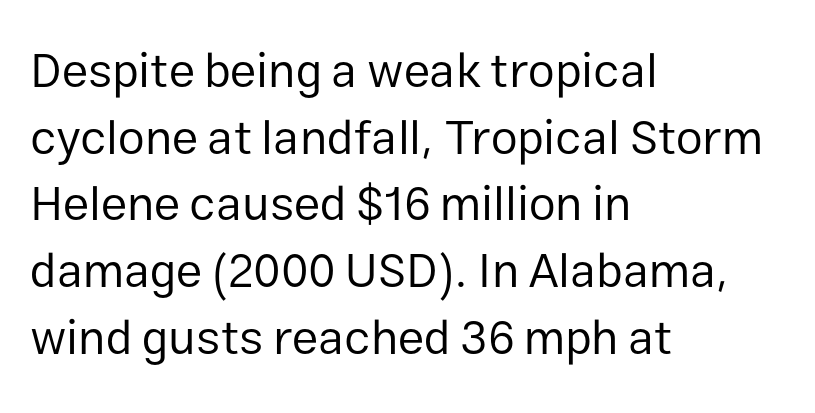
{"serif": "no", "italic": "no", "bold": "no", "weight": "regular", "width": "normal", "stroke_contrast": "low", "x_height": "medium", "monospaced": "no", "underline": "no", "align": "left", "line_spacing": "normal", "line_spacing_ratio": 1.39, "letter_spacing": "normal", "letter_spacing_em": 0.0, "glyph_px": 48}
